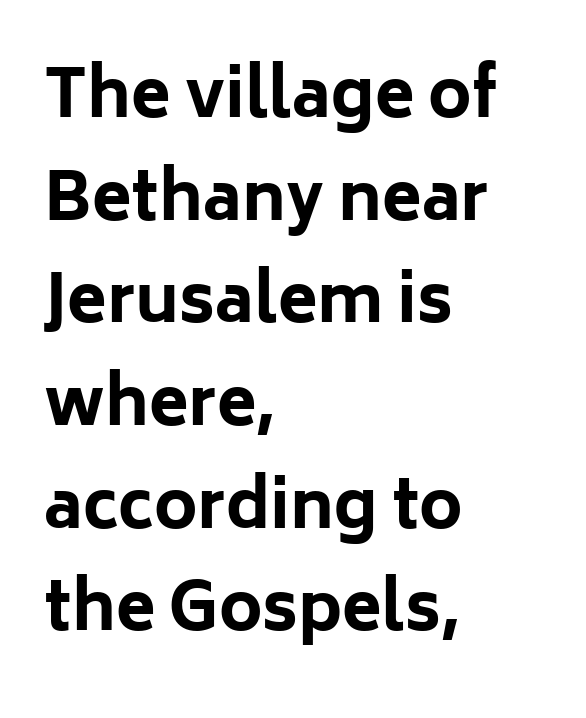
The image shows 65 px bold sans-serif type, upright; set left-aligned, normal line spacing (1.58x), normal letter spacing, not underlined; low stroke contrast and a medium x-height.
